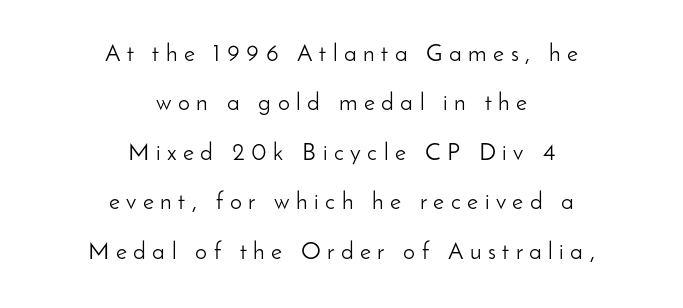
{"italic": "no", "bold": "no", "underline": "no", "align": "center", "line_spacing": "loose", "line_spacing_ratio": 2.06, "letter_spacing": "wide", "letter_spacing_em": 0.27, "glyph_px": 24}
